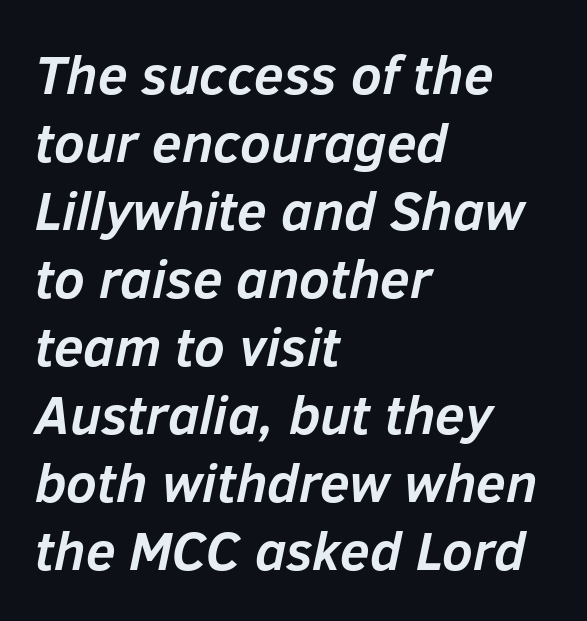
{"italic": "yes", "lean": "right", "slant_degrees": 12, "bold": "yes", "weight": "semibold", "width": "normal", "stroke_contrast": "low", "x_height": "medium", "monospaced": "no", "underline": "no", "align": "left", "line_spacing": "normal", "line_spacing_ratio": 1.26, "letter_spacing": "normal", "letter_spacing_em": 0.0, "glyph_px": 54}
